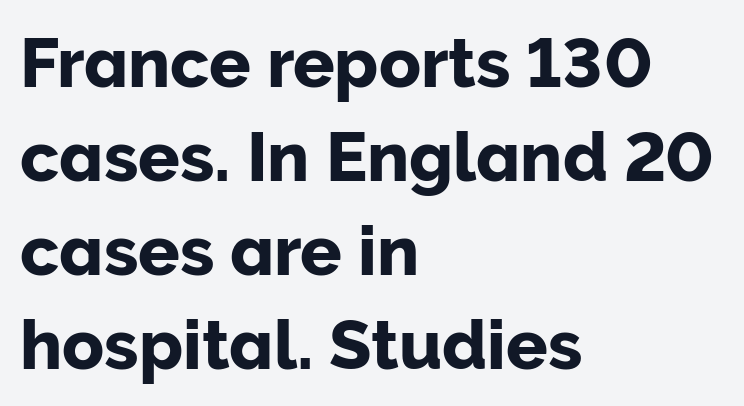
The image shows 69 px sans-serif type, upright; set left-aligned, normal line spacing (1.36x), normal letter spacing, not underlined; low stroke contrast and a medium x-height.
